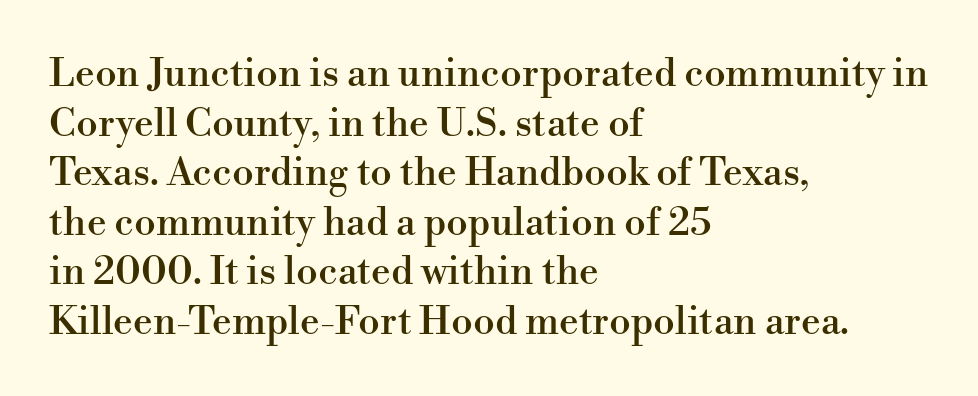
{"serif": "yes", "italic": "no", "width": "normal", "stroke_contrast": "high", "x_height": "small", "monospaced": "no", "underline": "no", "align": "left", "line_spacing": "normal", "line_spacing_ratio": 1.27, "letter_spacing": "normal", "letter_spacing_em": 0.0, "glyph_px": 39}
